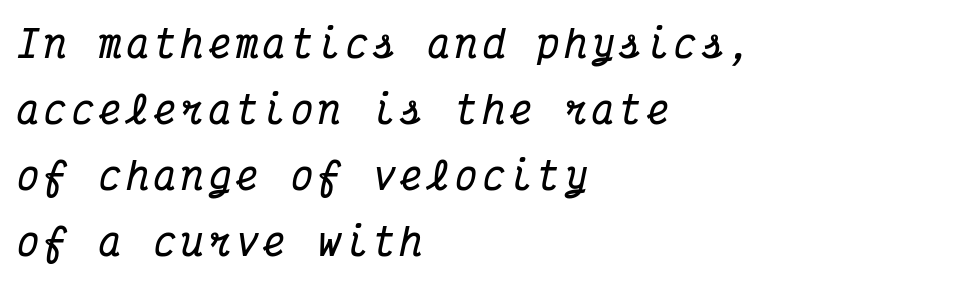
{"serif": "yes", "italic": "yes", "lean": "right", "slant_degrees": 12, "bold": "yes", "weight": "bold", "width": "condensed", "stroke_contrast": "medium", "x_height": "medium", "monospaced": "yes", "underline": "no", "align": "left", "line_spacing_ratio": 1.78, "glyph_px": 37}
